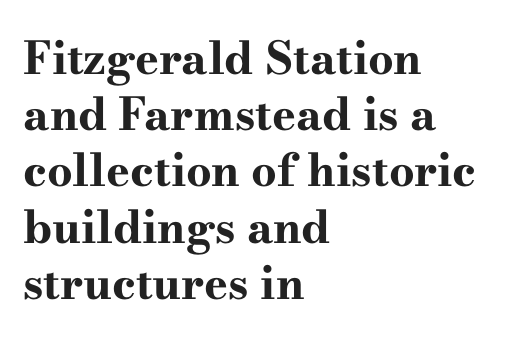
{"serif": "yes", "italic": "no", "bold": "yes", "weight": "bold", "width": "wide", "stroke_contrast": "high", "x_height": "small", "monospaced": "no", "underline": "no", "align": "left", "line_spacing": "normal", "line_spacing_ratio": 1.25, "letter_spacing": "normal", "letter_spacing_em": 0.0, "glyph_px": 45}
